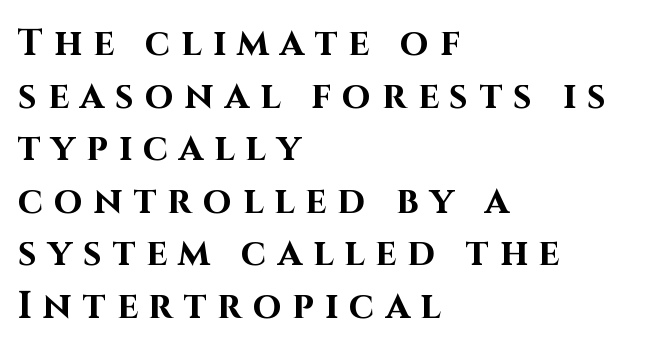
A sans-serif font was chosen for this passage. These lines have a slow, spaced-out rhythm from letter to letter. Notice how the passage keeps a crisp vertical edge on the left only. Rows of type keep a routine distance in the vertical direction. The typesetting leans heavy: a genuine bold.
